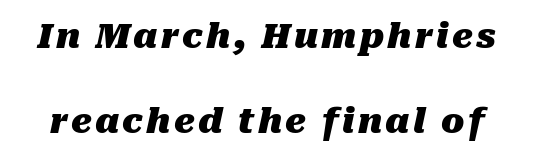
The image shows 34 px heavy type, italic (leaning right); set loose line spacing (2.49x), not underlined; medium stroke contrast and a medium x-height.
